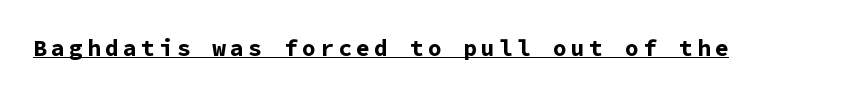
These characters rest on top of a visible drawn line. Caption: bold face, heavy strokes. No italicization has been applied; the sample stays upright.
